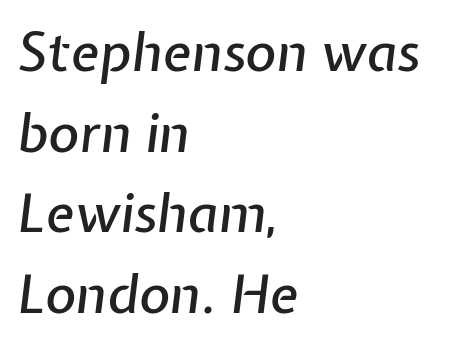
{"italic": "yes", "lean": "right", "slant_degrees": 7, "width": "normal", "stroke_contrast": "low", "x_height": "medium", "monospaced": "no", "underline": "no", "align": "left", "line_spacing": "normal", "line_spacing_ratio": 1.52, "letter_spacing": "normal", "letter_spacing_em": 0.0, "glyph_px": 53}
